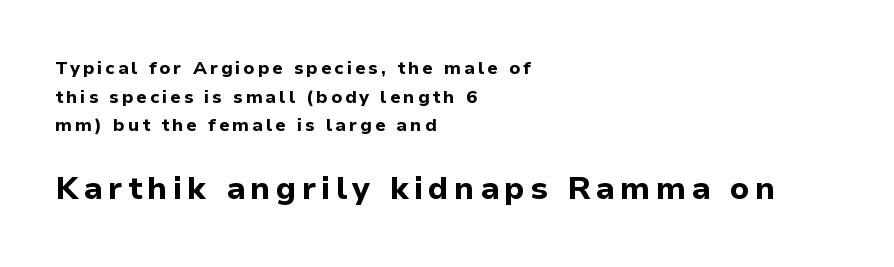
Q: Is the text bold? A: Yes.
Q: Is the text italic (slanted)? A: No, it is upright.
Q: Is the typeface a serif or a sans-serif typeface? A: Sans-serif.
Q: Is the text underlined? A: No.
Q: How is the paragraph aligned? A: Left-aligned.
Q: Is the spacing between lines tight, normal or loose? A: Normal.
Q: Which block of text is set in a larger size, the first (top) or the second (bottom)? A: The second (bottom) one.
Q: Width (condensed, normal, or wide)? A: Normal.
Q: Stroke contrast? A: Low.
Q: x-height? A: Medium.
Q: Monospaced? A: No.
